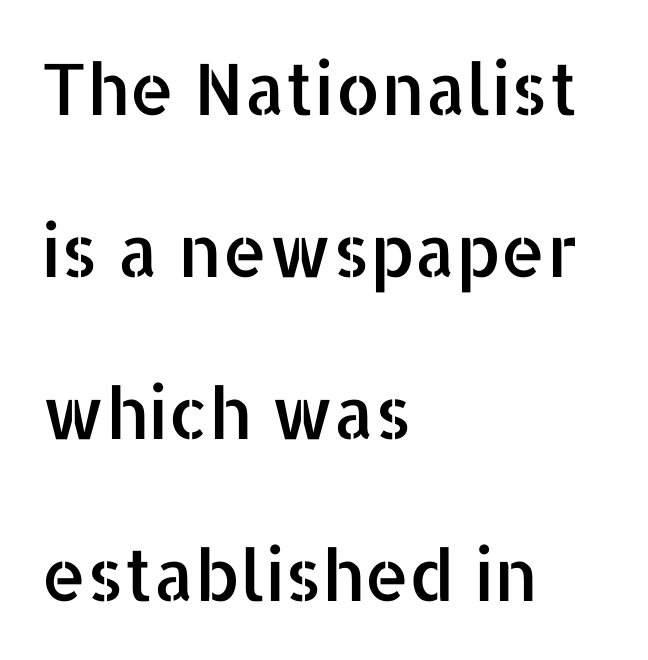
The image shows 71 px sans-serif type, upright; set left-aligned, loose line spacing (2.28x), normal letter spacing, not underlined; low stroke contrast and a medium x-height.
